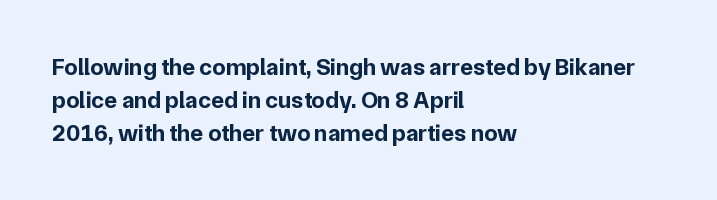
These lines keep a tight, regular rhythm from letter to letter. Heavy-handed strokes throughout: this text is bold. A normal amount of white space separates one row of letters from the next. The font's upright variant was chosen for this text. The string is rendered with underlining switched off. Which margin do the lines hug? The left one — the right edge is uneven.
